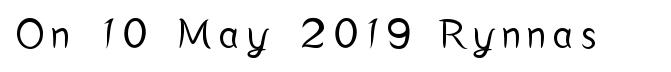
{"serif": "no", "italic": "no", "width": "condensed", "stroke_contrast": "low", "x_height": "medium", "monospaced": "no", "underline": "no", "letter_spacing": "wide", "letter_spacing_em": 0.22, "glyph_px": 39}
